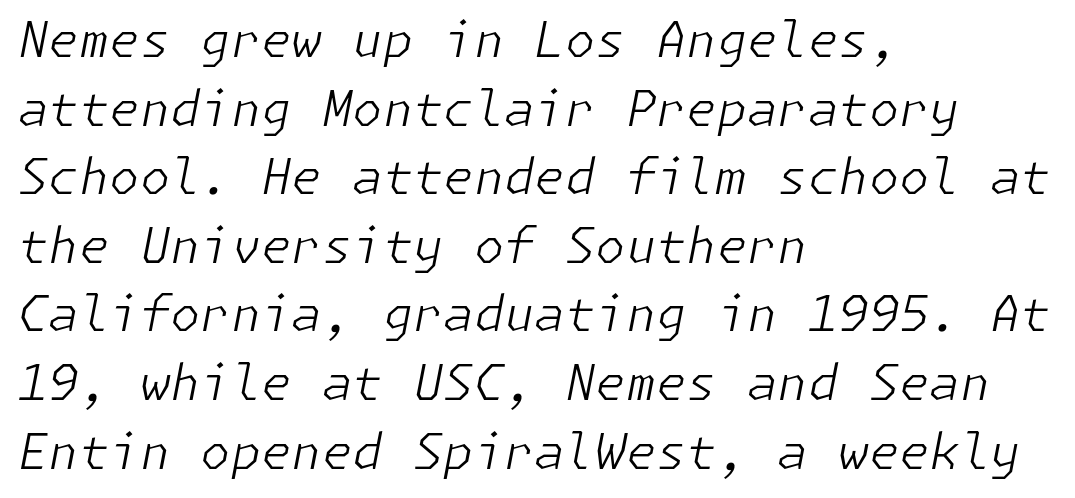
Q: Is the text bold? A: No.
Q: Is the text italic (slanted)? A: Yes, it leans right by about 11 degrees.
Q: Is the text underlined? A: No.
Q: How is the paragraph aligned? A: Left-aligned.
Q: Is the spacing between letters normal or unusually wide? A: Normal.
Q: Is the spacing between lines tight, normal or loose? A: Normal.
Q: Width (condensed, normal, or wide)? A: Normal.
Q: Stroke contrast? A: Low.
Q: x-height? A: Medium.
